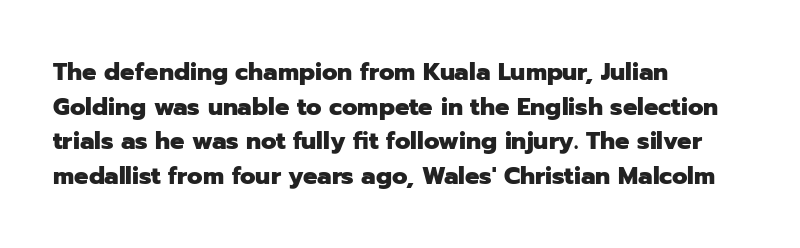
The image shows 24 px bold type, upright; set left-aligned, normal line spacing (1.44x), normal letter spacing, not underlined.
